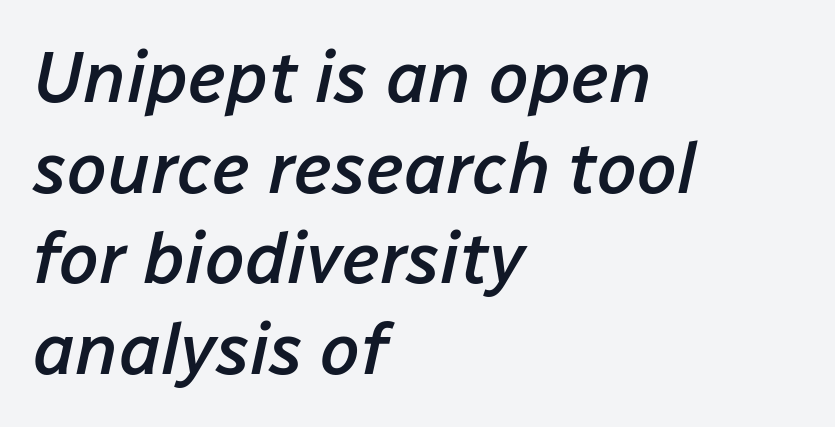
Q: Is the text bold? A: Semi-bold.
Q: Is the text italic (slanted)? A: Yes, it leans right by about 12 degrees.
Q: Is the text underlined? A: No.
Q: How is the paragraph aligned? A: Left-aligned.
Q: Is the spacing between letters normal or unusually wide? A: Normal.
Q: Is the spacing between lines tight, normal or loose? A: Normal.
Q: Width (condensed, normal, or wide)? A: Normal.
Q: Stroke contrast? A: Low.
Q: x-height? A: Medium.
Q: Monospaced? A: No.
